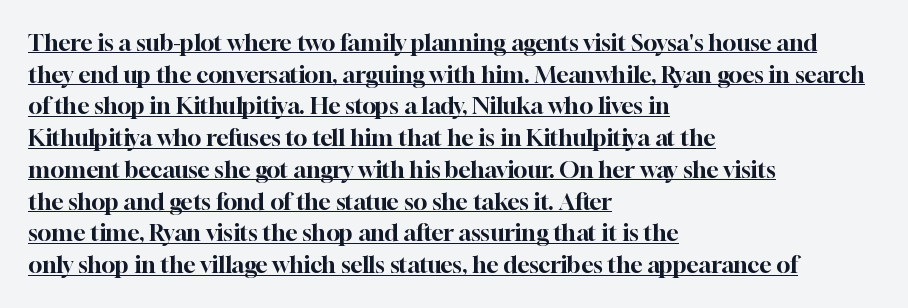
No extra tracking has been applied to these lines. Leading: standard. It's the straight-up-and-down kind of type. Students, observe the line beneath the letters — that is underlining. The paragraph shown leans on its left margin.
